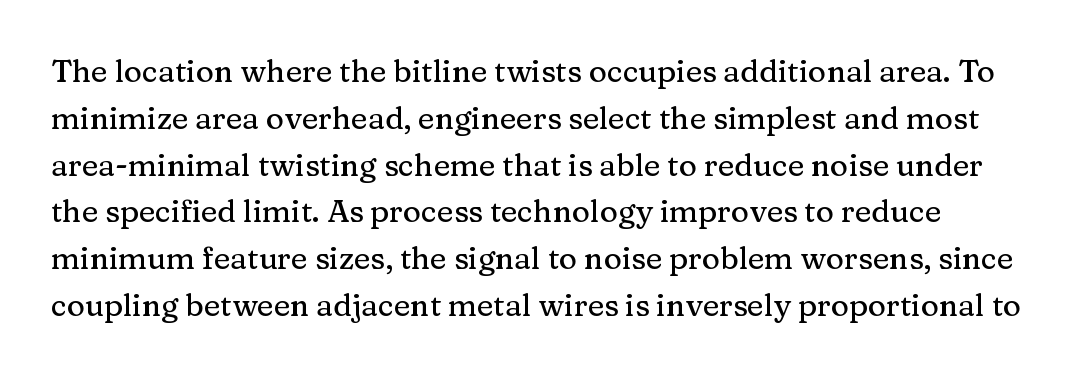
{"serif": "yes", "italic": "no", "width": "normal", "stroke_contrast": "medium", "x_height": "medium", "monospaced": "no", "underline": "no", "line_spacing": "normal", "line_spacing_ratio": 1.51, "letter_spacing": "normal", "letter_spacing_em": 0.0, "glyph_px": 31}
